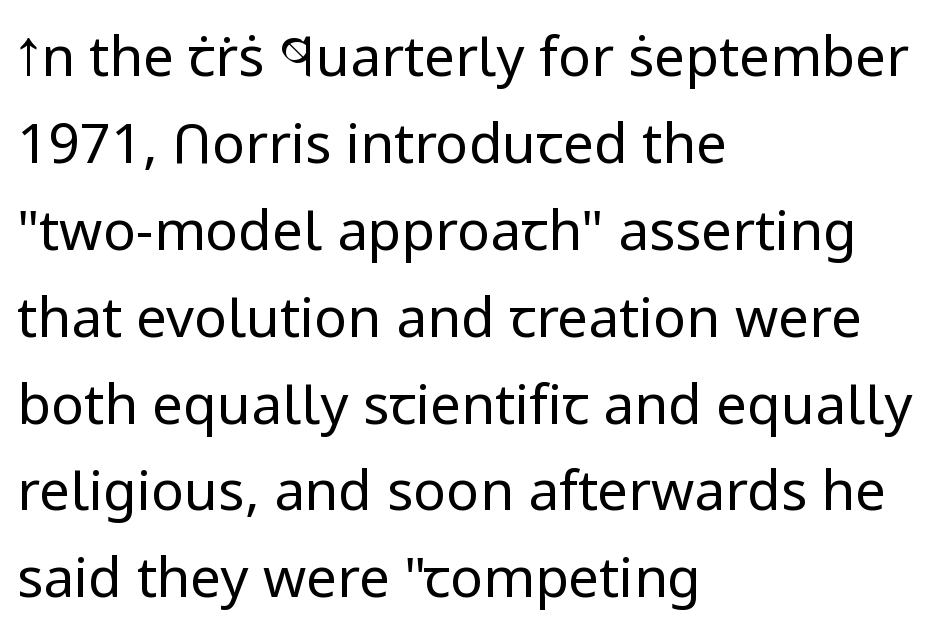
The image shows 55 px regular-weight sans-serif type, upright; set left-aligned, normal line spacing (1.58x), normal letter spacing, not underlined; low stroke contrast and a medium x-height.
